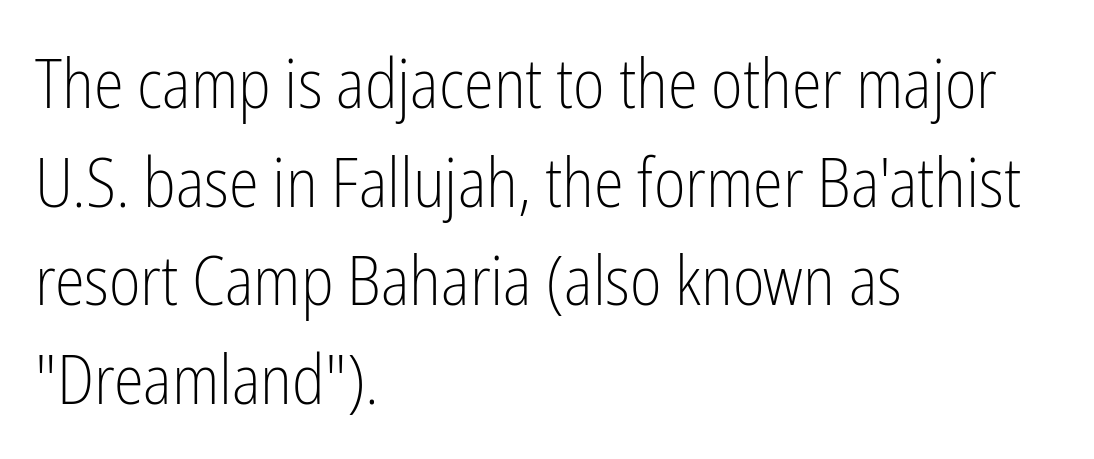
The image shows 68 px light, condensed sans-serif type, upright; set left-aligned, normal line spacing (1.45x), normal letter spacing, not underlined; low stroke contrast and a medium x-height.
